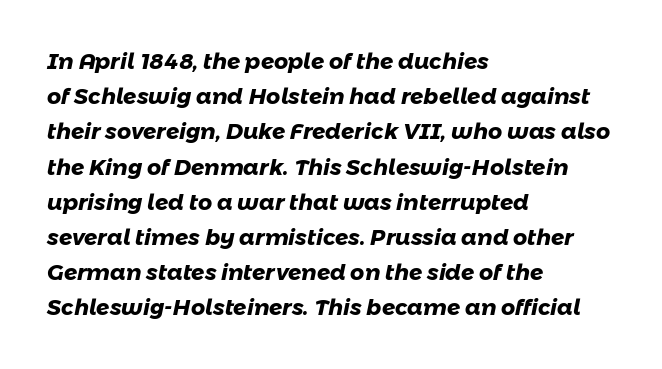
{"bold": "yes", "underline": "no", "align": "left", "line_spacing": "normal", "line_spacing_ratio": 1.6, "letter_spacing": "normal", "letter_spacing_em": 0.0, "glyph_px": 22}
